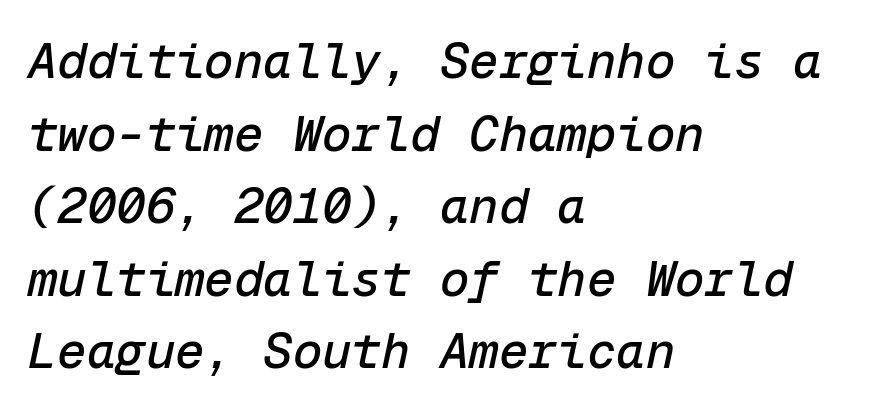
Left-aligned paragraph, ragged on the right. Words appear dense and cohesive because spacing is normal. Looking at the ascenders, they clearly lean. The letters march in equal steps, a hallmark of fixed-pitch type. Regular leading.
